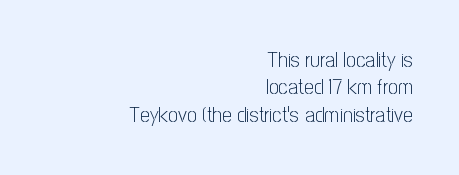
Notice how the passage keeps a crisp vertical edge on the right only. No italicization has been applied; the sample stays upright. The horizontal fit of the characters is conventional and even. Descenders hang freely into open space. Stroke thickness stays within the range of a standard reading face or lighter.
